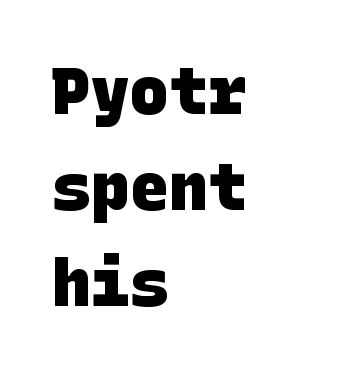
{"serif": "no", "bold": "yes", "weight": "heavy", "width": "normal", "stroke_contrast": "low", "x_height": "large", "underline": "no", "align": "left", "line_spacing": "normal", "line_spacing_ratio": 1.48, "letter_spacing": "normal", "letter_spacing_em": 0.0, "glyph_px": 65}
